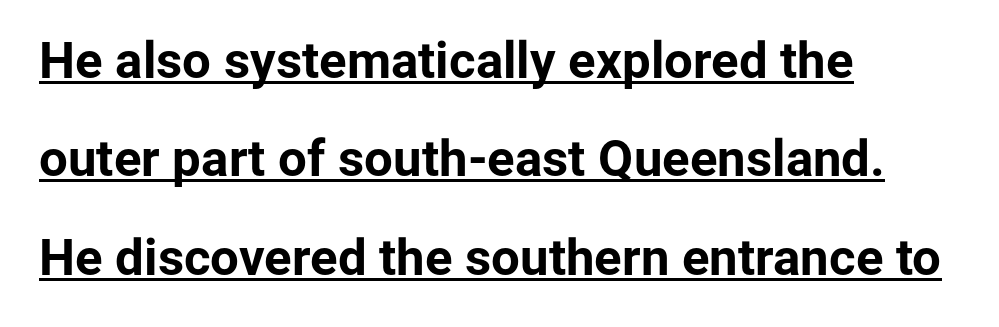
Here the designer chose a conventional face with non-uniform glyph widths. These lines keep a tight, regular rhythm from letter to letter. Italic: no, the glyphs are upright roman. The rendering uses a bold face; every stroke is thick and dark.
